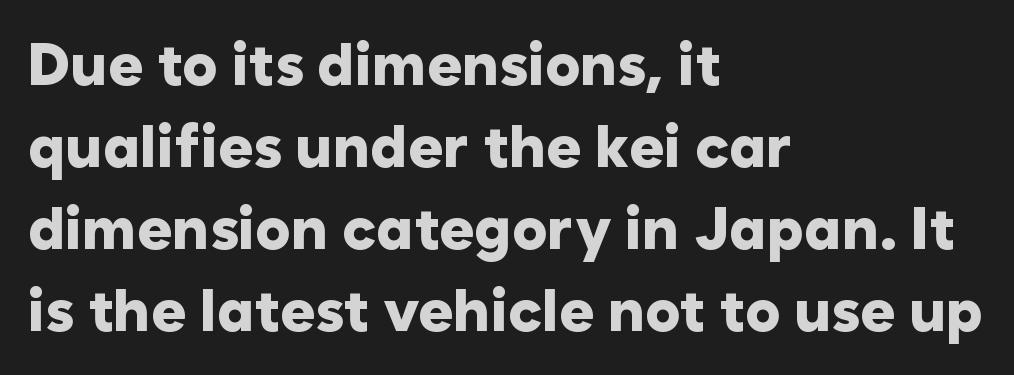
{"serif": "no", "italic": "no", "bold": "yes", "weight": "heavy", "width": "normal", "stroke_contrast": "low", "x_height": "medium", "monospaced": "no", "underline": "no", "align": "left", "line_spacing": "normal", "line_spacing_ratio": 1.39, "letter_spacing": "normal", "letter_spacing_em": 0.0, "glyph_px": 59}
